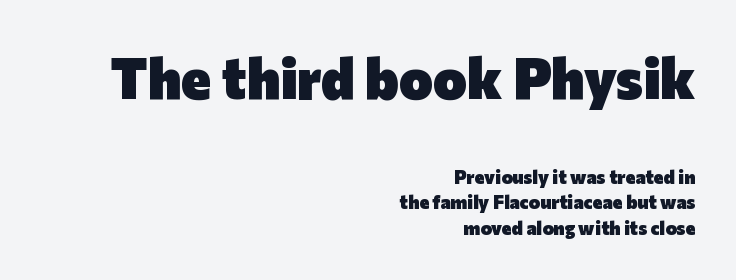
What kind of face is this? One without serifs — a sans. These lines stack with their right ends in a neat column. On the weight axis this lands at bold, roughly 700. The lettering stays uniformly vertical, giving the passage a roman look. Regular leading. Proportional: the letters do not fall into vertical columns.
